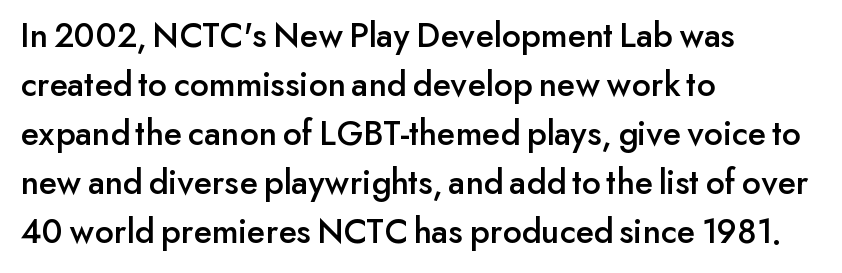
The image shows 36 px sans-serif type, upright; set left-aligned, normal line spacing (1.36x), normal letter spacing, not underlined; low stroke contrast and a small x-height.
